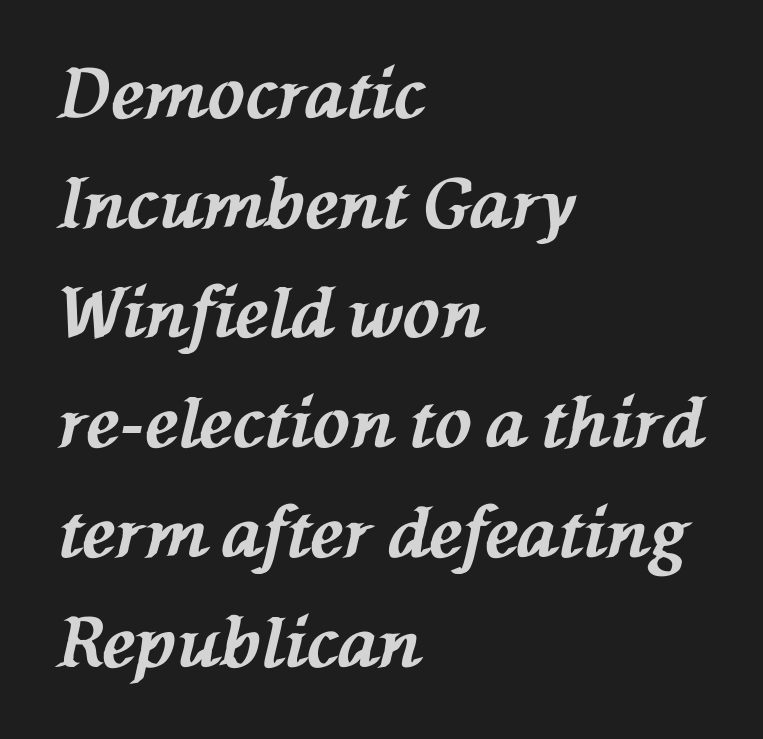
The image shows 69 px bold type, italic (leaning left); set left-aligned, normal line spacing (1.59x), normal letter spacing, not underlined; medium stroke contrast and a medium x-height.
